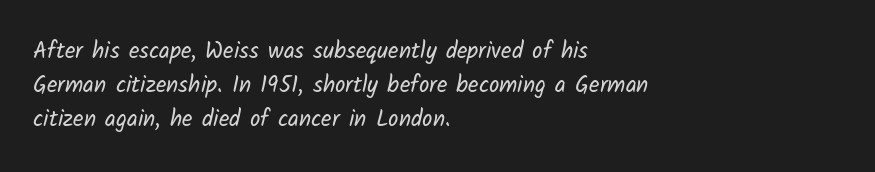
The image shows 23 px text type; set left-aligned, normal line spacing (1.47x), normal letter spacing, not underlined.
